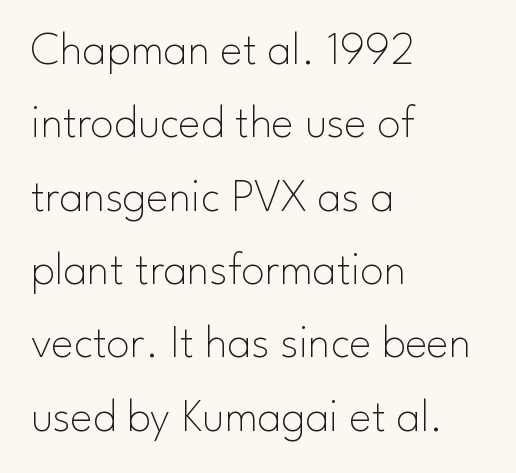
The face used here is rendered with its standard letterfit. Ascenders rise straight up at ninety degrees. Baseline-to-baseline distance is the conventional proportion of letter height. A sans-serif font was chosen for this passage. The passage shown is typed in a proportional face where columns would drift.
